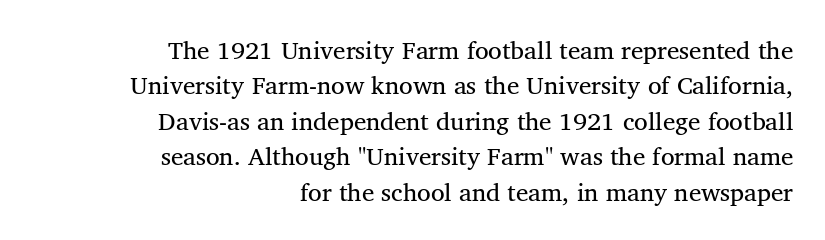
{"bold": "no", "underline": "no", "align": "right", "line_spacing": "normal", "line_spacing_ratio": 1.42, "letter_spacing": "normal", "letter_spacing_em": 0.0, "glyph_px": 25}
